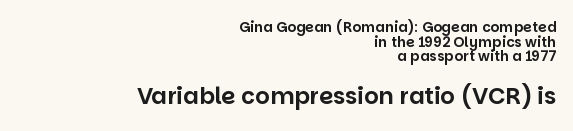
The image shows 23 px text type, upright; set right-aligned, tight line spacing (1.05x), normal letter spacing, not underlined; the second (bottom) block is 1.64x larger.
